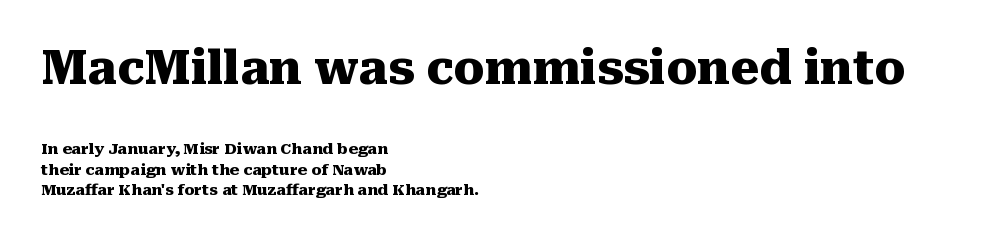
The line texture is even and compact thanks to regular tracking. Unmarked baselines from the first word to the last. Compared with a centered layout, this one pins lines to the left instead. Little horizontal feet cap the strokes, marking this as serif type. Larger block? The one above; the one below is distinctly smaller.
